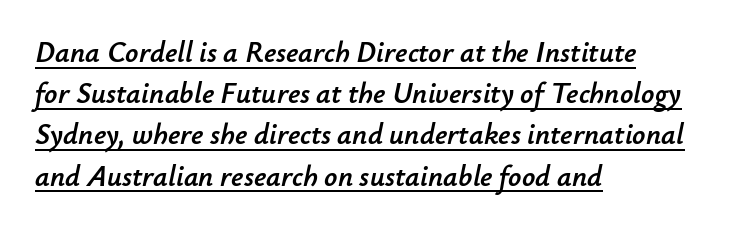
The image shows 29 px text type, italic (leaning right); set left-aligned, normal line spacing (1.42x), normal letter spacing, underlined; low stroke contrast and a small x-height.
